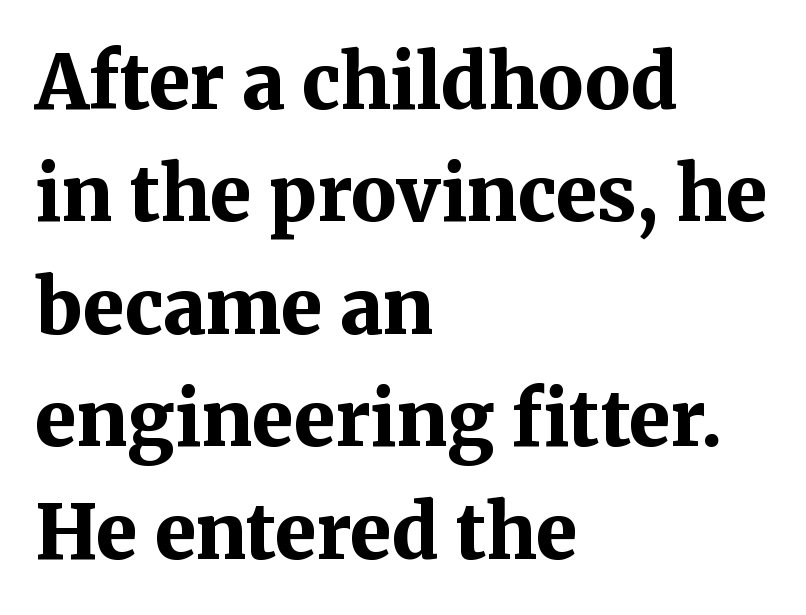
The letters advance in unequal steps, a hallmark of proportional type. Every character sits straight up, as roman type does. This sample is left-justified, so line endings fall wherever the words run out. What's the leading like? Ordinary, nothing unusual. Just letters on the line, the space beneath them empty.
